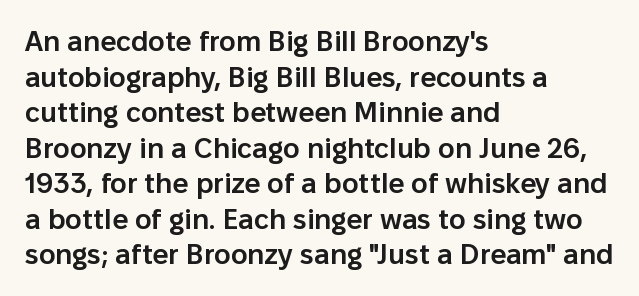
Q: Is the text bold? A: Semi-bold.
Q: Is the text italic (slanted)? A: No, it is upright.
Q: Is the typeface a serif or a sans-serif typeface? A: Sans-serif.
Q: Is the text underlined? A: No.
Q: How is the paragraph aligned? A: Left-aligned.
Q: Is the spacing between letters normal or unusually wide? A: Normal.
Q: Is the spacing between lines tight, normal or loose? A: Normal.
Q: Width (condensed, normal, or wide)? A: Normal.
Q: Stroke contrast? A: Low.
Q: x-height? A: Medium.
Q: Monospaced? A: No.
